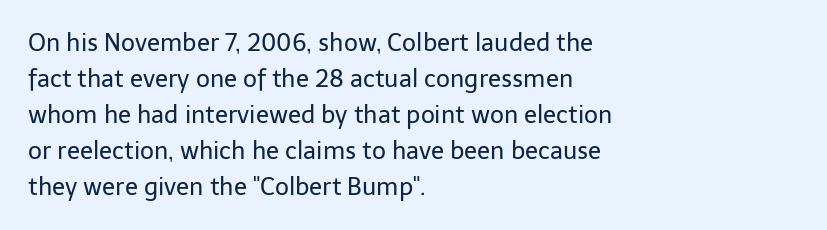
Q: Is the text bold? A: No.
Q: Is the text italic (slanted)? A: No, it is upright.
Q: Is the text underlined? A: No.
Q: How is the paragraph aligned? A: Left-aligned.
Q: Is the spacing between letters normal or unusually wide? A: Normal.
Q: Is the spacing between lines tight, normal or loose? A: Normal.
